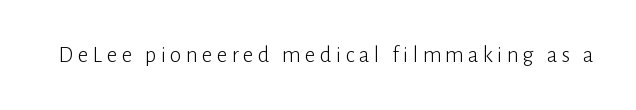
Honestly, there is no underline to notice here at all. This is roman type, the default non-slanted kind. Weight: not bold — regular or lighter.
